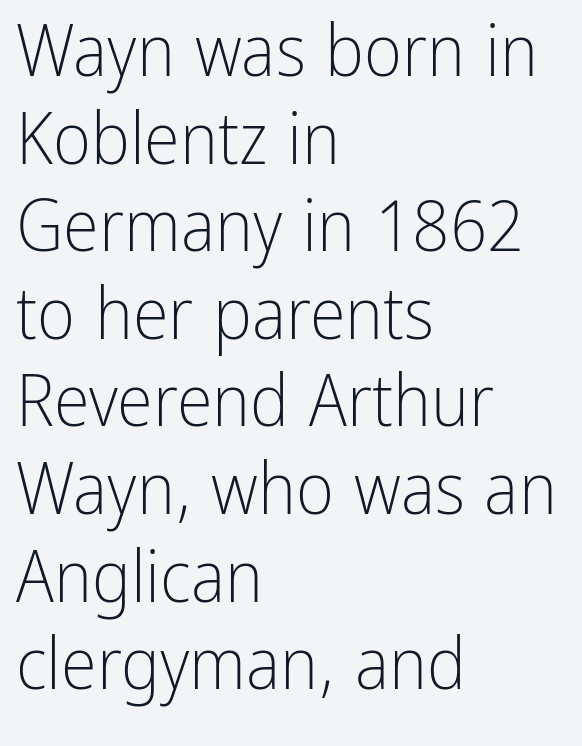
The strip under each line holds only bare page. The weight would be labelled regular, book, light, or lighter still. The text was rendered using a sans face with plain stroke endings. Caption: standard tracking, unaltered. In terms of posture, this sample is upright. Looks like regular typesetting: each glyph gets only the width it needs.
